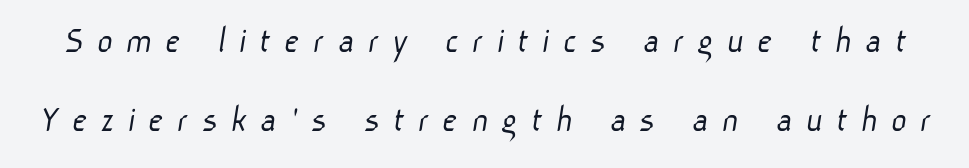
Q: Is the text bold? A: No.
Q: Is the typeface a serif or a sans-serif typeface? A: Sans-serif.
Q: Is the text underlined? A: No.
Q: Is the spacing between letters normal or unusually wide? A: Unusually wide.
Q: Is the spacing between lines tight, normal or loose? A: Loose.
Q: Width (condensed, normal, or wide)? A: Normal.
Q: Stroke contrast? A: Low.
Q: x-height? A: Medium.
Q: Monospaced? A: No.
